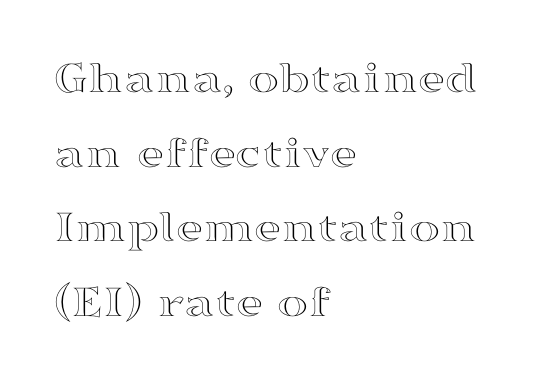
Q: Is the text italic (slanted)? A: No, it is upright.
Q: Is the text underlined? A: No.
Q: How is the paragraph aligned? A: Left-aligned.
Q: Is the spacing between letters normal or unusually wide? A: Normal.
Q: Is the spacing between lines tight, normal or loose? A: Normal.
Q: Width (condensed, normal, or wide)? A: Wide.
Q: x-height? A: Medium.
Q: Monospaced? A: No.
